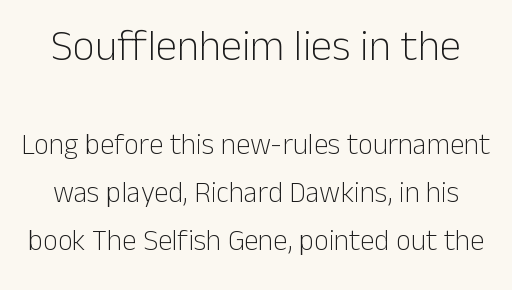
The image shows 43 px light sans-serif type, upright; set normal line spacing (1.66x), normal letter spacing, not underlined; the first (top) block is 1.48x larger; low stroke contrast and a medium x-height.
